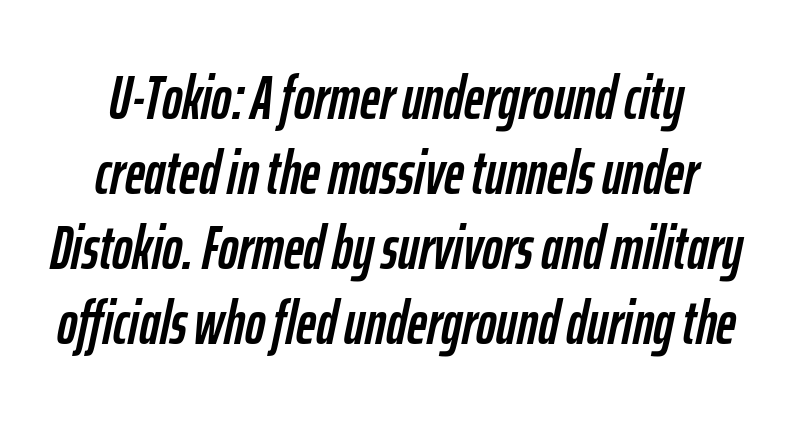
{"italic": "yes", "lean": "right", "slant_degrees": 12, "width": "condensed", "stroke_contrast": "low", "x_height": "medium", "monospaced": "no", "underline": "no", "line_spacing_ratio": 1.23, "letter_spacing": "normal", "letter_spacing_em": 0.0, "glyph_px": 61}
